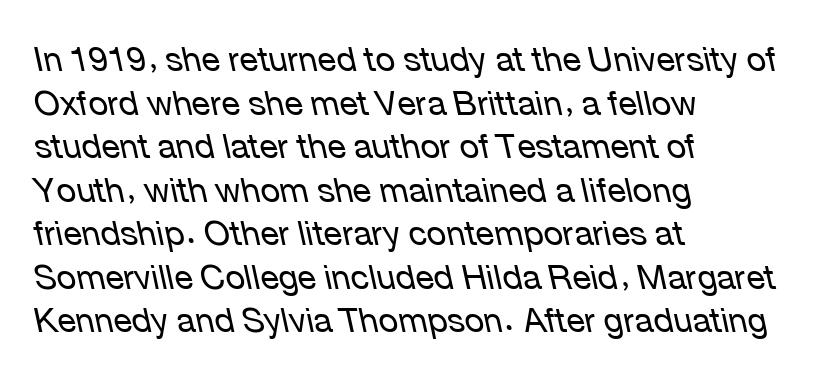
{"italic": "yes", "lean": "left", "slant_degrees": 12, "bold": "no", "weight": "regular", "width": "normal", "stroke_contrast": "low", "x_height": "medium", "monospaced": "no", "underline": "no", "align": "left", "line_spacing": "normal", "line_spacing_ratio": 1.28, "letter_spacing": "normal", "letter_spacing_em": 0.0, "glyph_px": 34}
